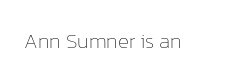
{"italic": "no", "bold": "no", "underline": "no", "letter_spacing": "normal", "letter_spacing_em": 0.0, "glyph_px": 21}
